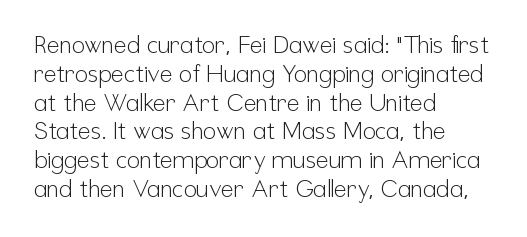
Q: Is the text bold? A: No.
Q: Is the text italic (slanted)? A: No, it is upright.
Q: Is the text underlined? A: No.
Q: How is the paragraph aligned? A: Left-aligned.
Q: Is the spacing between letters normal or unusually wide? A: Normal.
